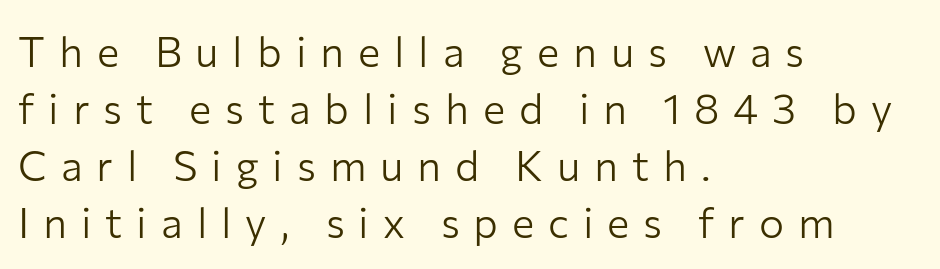
Q: Is the text bold? A: No.
Q: Is the text italic (slanted)? A: No, it is upright.
Q: Is the typeface a serif or a sans-serif typeface? A: Sans-serif.
Q: Is the text underlined? A: No.
Q: How is the paragraph aligned? A: Left-aligned.
Q: Is the spacing between letters normal or unusually wide? A: Unusually wide.
Q: Is the spacing between lines tight, normal or loose? A: Normal.
Q: Width (condensed, normal, or wide)? A: Normal.
Q: Stroke contrast? A: Low.
Q: x-height? A: Medium.
Q: Monospaced? A: No.
